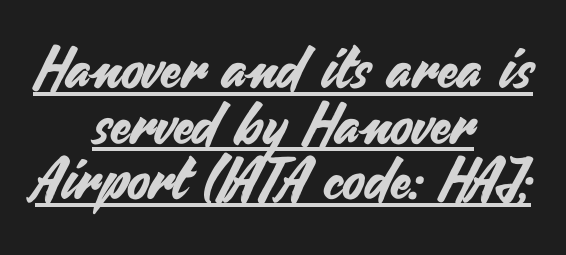
The image shows 58 px sans-serif type; set centered, tight line spacing (0.96x), normal letter spacing, underlined; medium stroke contrast and a small x-height.
